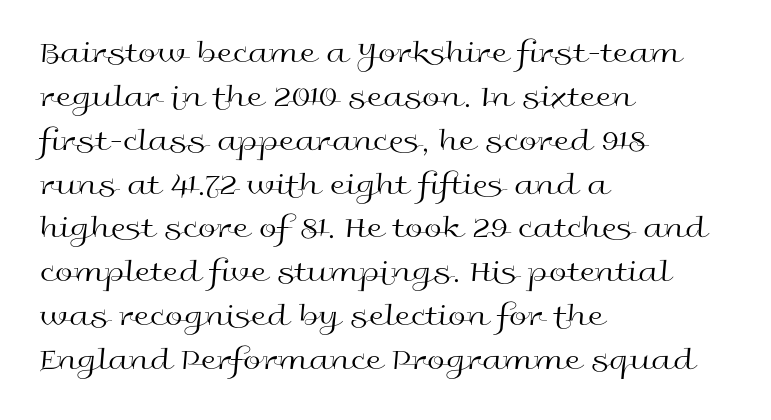
{"serif": "no", "italic": "no", "bold": "no", "weight": "regular", "width": "wide", "x_height": "medium", "monospaced": "no", "underline": "no", "align": "left", "line_spacing": "normal", "line_spacing_ratio": 1.37, "letter_spacing": "normal", "letter_spacing_em": 0.0, "glyph_px": 32}
